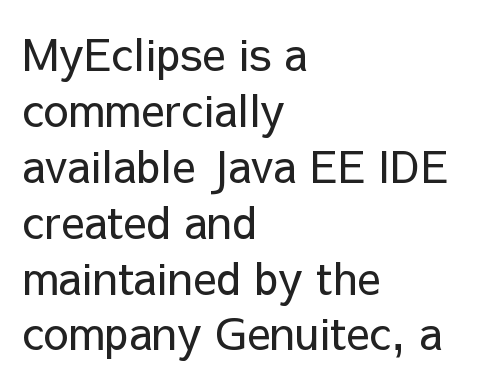
Q: Is the text bold? A: No.
Q: Is the text italic (slanted)? A: No, it is upright.
Q: Is the typeface a serif or a sans-serif typeface? A: Sans-serif.
Q: Is the text underlined? A: No.
Q: How is the paragraph aligned? A: Left-aligned.
Q: Is the spacing between letters normal or unusually wide? A: Normal.
Q: Is the spacing between lines tight, normal or loose? A: Normal.
Q: Width (condensed, normal, or wide)? A: Normal.
Q: Stroke contrast? A: Low.
Q: x-height? A: Medium.
Q: Monospaced? A: No.
